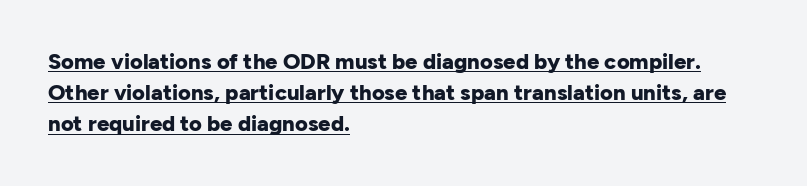
The image shows 22 px bold type, upright; set left-aligned, normal line spacing (1.42x), normal letter spacing, underlined.
